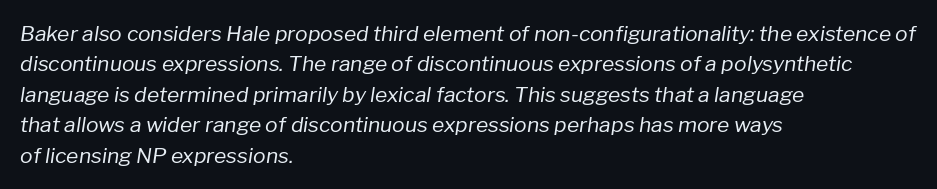
{"italic": "yes", "lean": "right", "slant_degrees": 8, "bold": "no", "underline": "no", "align": "left", "line_spacing": "normal", "line_spacing_ratio": 1.45, "letter_spacing": "normal", "letter_spacing_em": 0.0, "glyph_px": 21}
